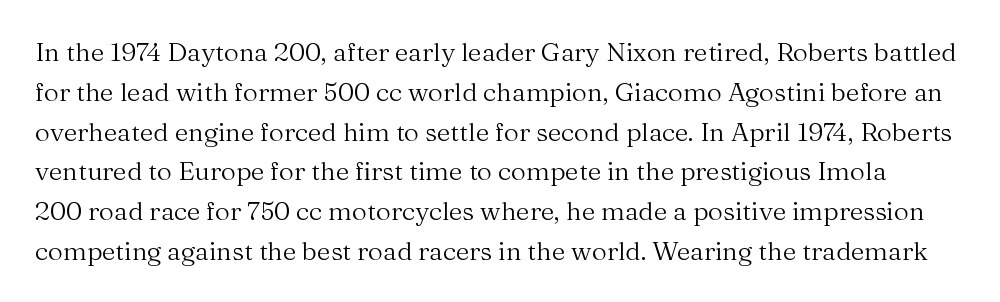
Q: Is the text bold? A: No.
Q: Is the text italic (slanted)? A: No, it is upright.
Q: Is the text underlined? A: No.
Q: Is the spacing between letters normal or unusually wide? A: Normal.
Q: Is the spacing between lines tight, normal or loose? A: Normal.
